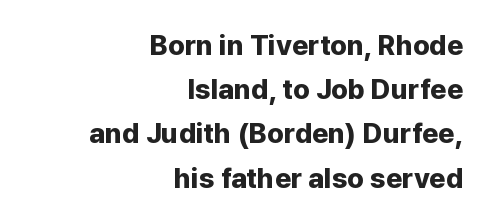
{"serif": "no", "italic": "no", "bold": "yes", "weight": "bold", "width": "normal", "stroke_contrast": "low", "x_height": "medium", "monospaced": "no", "underline": "no", "align": "right", "line_spacing": "normal", "line_spacing_ratio": 1.58, "letter_spacing": "normal", "letter_spacing_em": 0.0, "glyph_px": 28}
